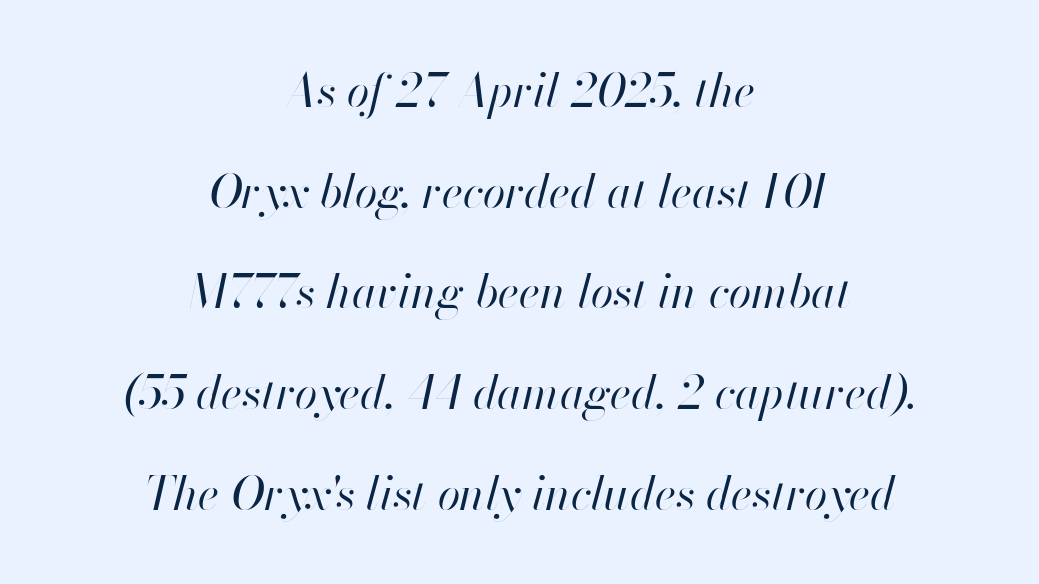
Q: Is the text bold? A: No.
Q: Is the text italic (slanted)? A: Yes, it leans right by about 13 degrees.
Q: Is the text underlined? A: No.
Q: How is the paragraph aligned? A: Centered.
Q: Is the spacing between letters normal or unusually wide? A: Normal.
Q: Is the spacing between lines tight, normal or loose? A: Loose.
Q: Width (condensed, normal, or wide)? A: Normal.
Q: Stroke contrast? A: High.
Q: x-height? A: Small.
Q: Monospaced? A: No.
